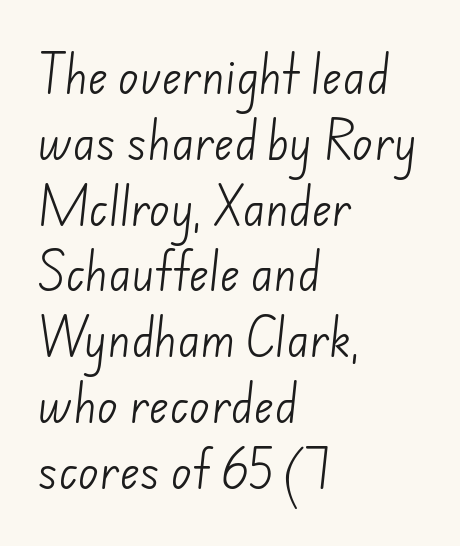
{"serif": "no", "bold": "no", "weight": "light", "width": "normal", "stroke_contrast": "low", "x_height": "small", "monospaced": "no", "underline": "no", "align": "left", "line_spacing": "normal", "line_spacing_ratio": 1.53, "letter_spacing": "normal", "letter_spacing_em": 0.0, "glyph_px": 43}
